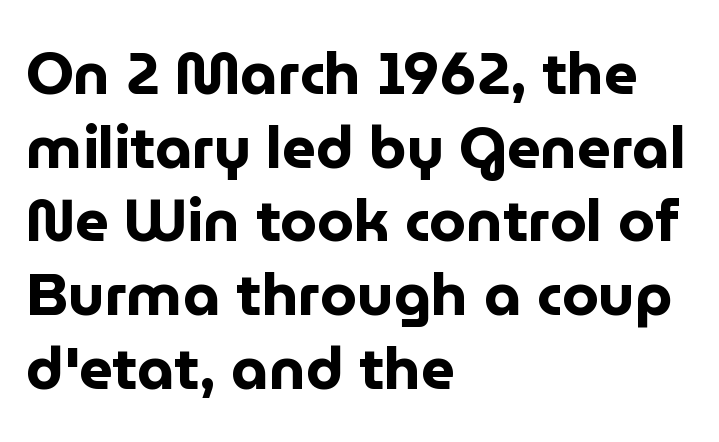
Each letter's strokes conclude bluntly, with no projecting serifs. The face used here is proportionally spaced, like ordinary book or web type. In CSS terms this would be text-align: left. The words here are not underlined. This is heavy type, rendered in bold. You can tell it's not italic because the verticals are truly vertical.
